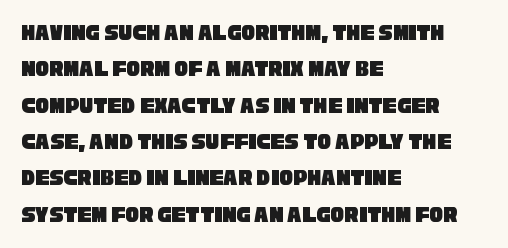
The image shows 23 px text type; set left-aligned, normal line spacing (1.58x), normal letter spacing, not underlined.
